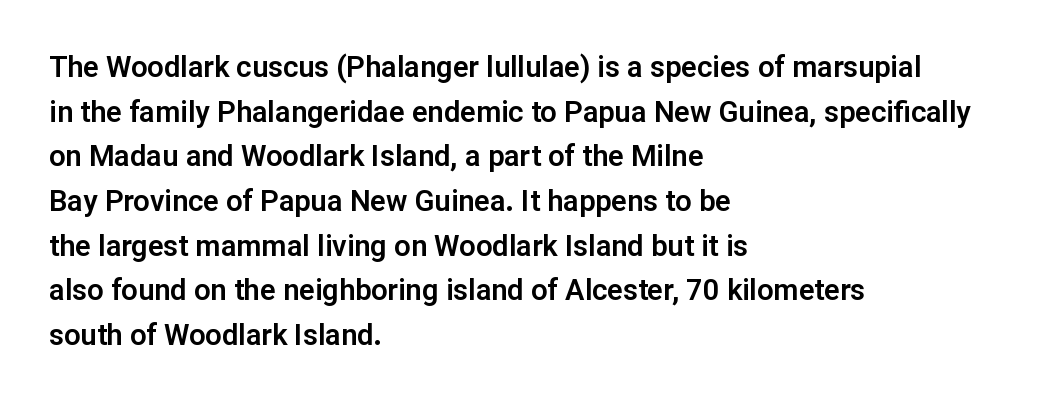
The image shows 29 px sans-serif type, upright; set left-aligned, normal line spacing (1.54x), normal letter spacing, not underlined; low stroke contrast and a medium x-height.
